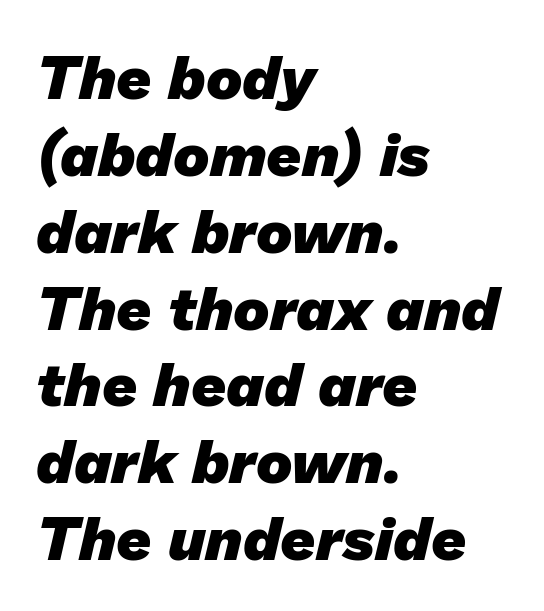
{"serif": "no", "bold": "yes", "weight": "heavy", "width": "normal", "stroke_contrast": "low", "x_height": "medium", "monospaced": "no", "underline": "no", "align": "left", "line_spacing": "normal", "line_spacing_ratio": 1.26, "letter_spacing": "normal", "letter_spacing_em": 0.0, "glyph_px": 61}
